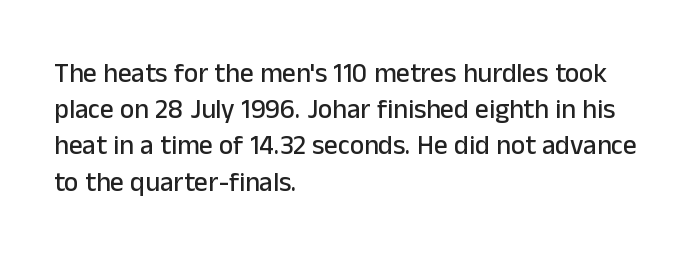
Q: Is the text italic (slanted)? A: No, it is upright.
Q: Is the text underlined? A: No.
Q: How is the paragraph aligned? A: Left-aligned.
Q: Is the spacing between letters normal or unusually wide? A: Normal.
Q: Is the spacing between lines tight, normal or loose? A: Normal.
